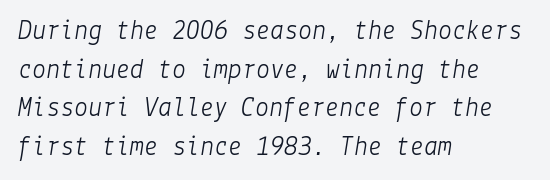
Q: Is the text bold? A: No.
Q: Is the text italic (slanted)? A: Yes, it leans right by about 9 degrees.
Q: Is the text underlined? A: No.
Q: How is the paragraph aligned? A: Left-aligned.
Q: Is the spacing between letters normal or unusually wide? A: Normal.
Q: Is the spacing between lines tight, normal or loose? A: Normal.
Q: Width (condensed, normal, or wide)? A: Normal.
Q: Stroke contrast? A: Low.
Q: x-height? A: Medium.
